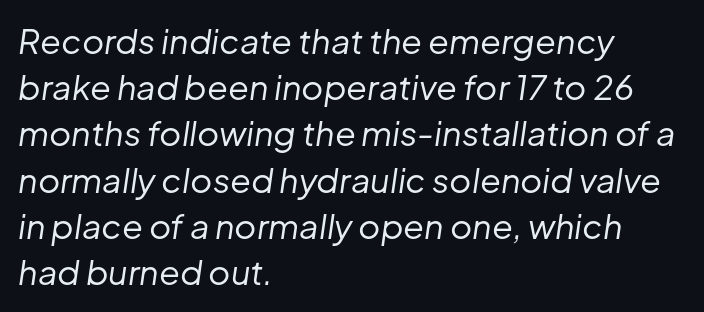
The axis of the letterforms is tilted away from vertical. Nothing heavy about these letters — not bold at all. The face used here is rendered with its standard letterfit. Is this a fixed-width face? No — the glyphs have proportional, varying widths.
